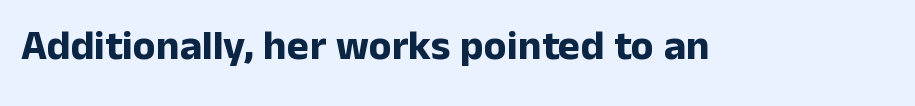
Clear beneath every line of the passage. What kind of face is this? One without serifs — a sans. Is the type bold? Yes — the strokes are clearly thick and heavy. Think of a printed novel: that variable character pitch is what you see here. The specimen reads as upright at a glance.
